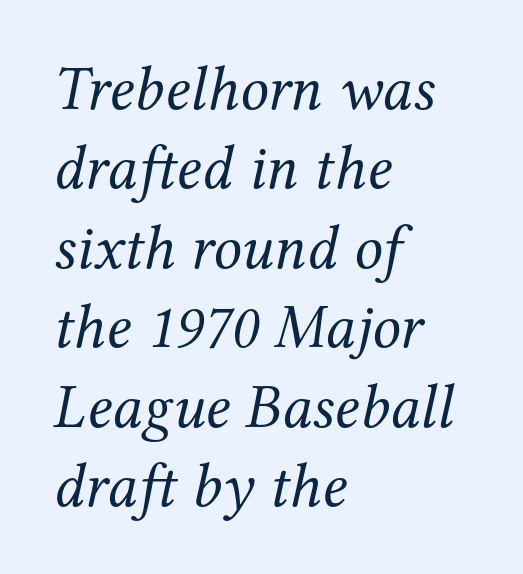
Characters follow at the spacing the type designer built in. Classification — serif. Proportional: the letters do not fall into vertical columns. Reading down the column, the eye jumps a familiar distance to each next line.
